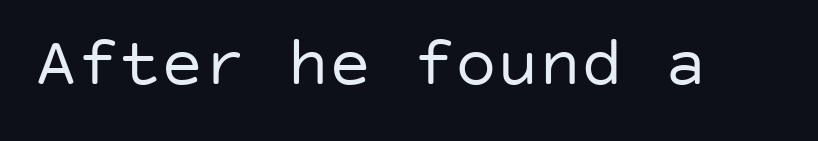
The image shows 70 px regular-weight sans-serif type, upright; set normal letter spacing, not underlined; low stroke contrast and a large x-height.
